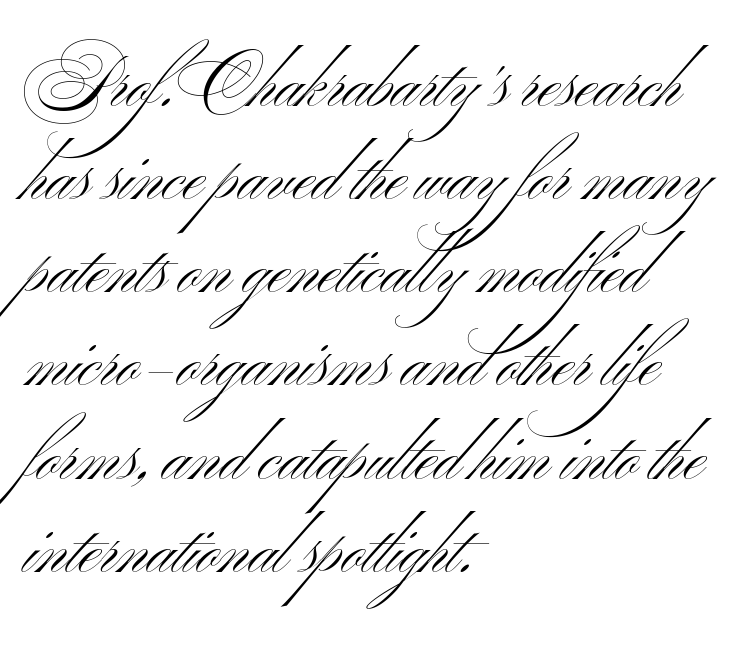
Q: Is the text bold? A: No.
Q: Is the text italic (slanted)? A: Yes.
Q: Is the typeface a serif or a sans-serif typeface? A: Sans-serif.
Q: Is the text underlined? A: No.
Q: How is the paragraph aligned? A: Left-aligned.
Q: Is the spacing between letters normal or unusually wide? A: Normal.
Q: Is the spacing between lines tight, normal or loose? A: Normal.
Q: Width (condensed, normal, or wide)? A: Wide.
Q: Stroke contrast? A: Medium.
Q: x-height? A: Small.
Q: Monospaced? A: No.
